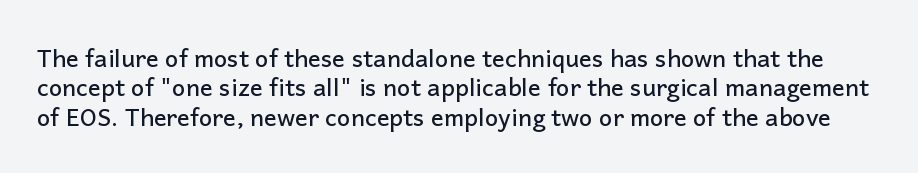
Inter-character spacing is left at the font's built-in metrics. Vertical strokes here are truly vertical. Check under the words: just untouched page.
